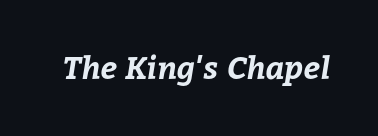
{"bold": "yes", "weight": "bold", "width": "normal", "stroke_contrast": "low", "x_height": "medium", "monospaced": "no", "underline": "no", "letter_spacing": "normal", "letter_spacing_em": 0.0, "glyph_px": 31}
